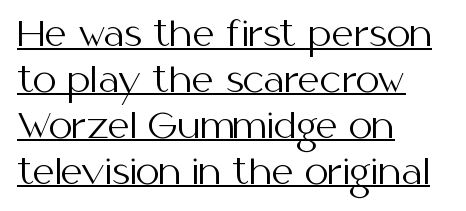
{"serif": "no", "italic": "no", "bold": "no", "weight": "regular", "width": "normal", "stroke_contrast": "medium", "x_height": "medium", "monospaced": "no", "underline": "yes", "align": "left", "line_spacing": "normal", "line_spacing_ratio": 1.35, "letter_spacing": "normal", "letter_spacing_em": 0.0, "glyph_px": 34}
